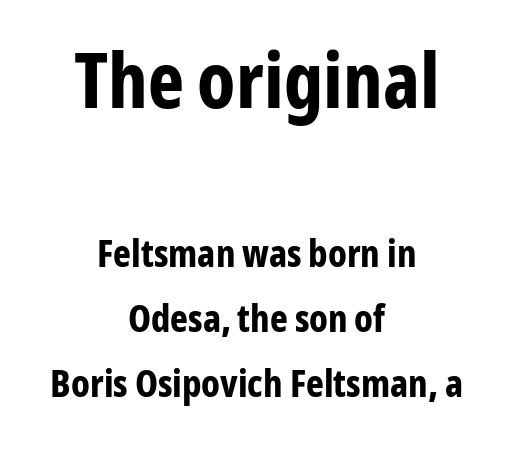
The image shows 77 px bold, condensed sans-serif type, upright; set centered, line spacing 1.71x, normal letter spacing, not underlined; the first (top) block is 2.03x larger; low stroke contrast and a medium x-height.
